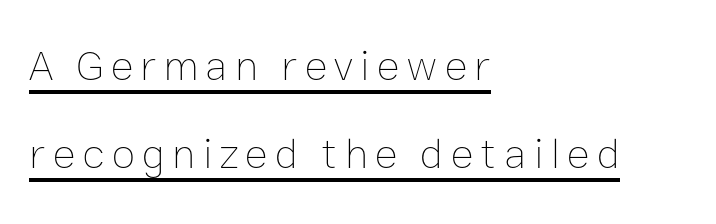
Q: Is the text bold? A: No.
Q: Is the text italic (slanted)? A: No, it is upright.
Q: Is the text underlined? A: Yes.
Q: How is the paragraph aligned? A: Left-aligned.
Q: Is the spacing between lines tight, normal or loose? A: Loose.
Q: Width (condensed, normal, or wide)? A: Normal.
Q: Stroke contrast? A: Low.
Q: x-height? A: Medium.
Q: Monospaced? A: No.
